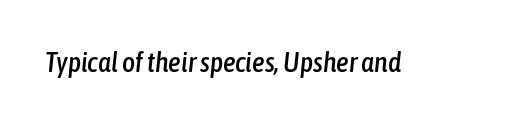
The image shows 28 px condensed type, italic (leaning right); set normal letter spacing, not underlined; low stroke contrast and a medium x-height.
